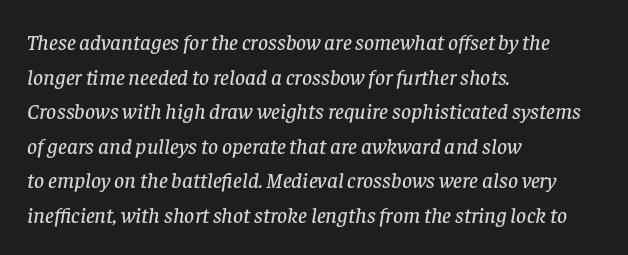
The image shows 22 px text type, italic (leaning right); set left-aligned, normal line spacing (1.57x), normal letter spacing, not underlined.
